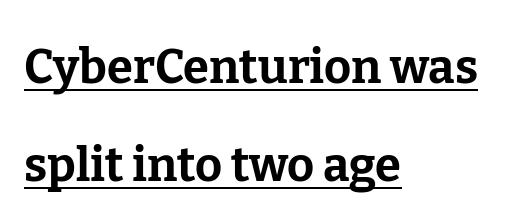
{"serif": "yes", "italic": "no", "bold": "yes", "weight": "bold", "width": "normal", "stroke_contrast": "low", "x_height": "medium", "monospaced": "no", "underline": "yes", "align": "left", "line_spacing": "loose", "line_spacing_ratio": 2.09, "letter_spacing": "normal", "letter_spacing_em": 0.0, "glyph_px": 47}
